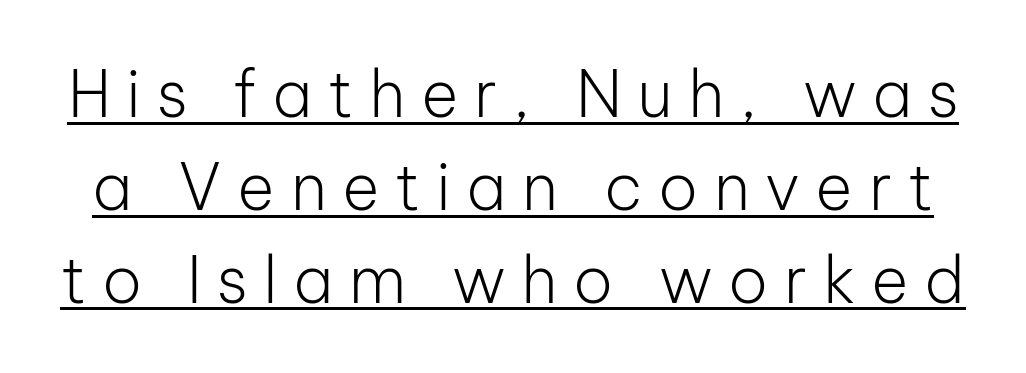
Q: Is the text bold? A: No.
Q: Is the text italic (slanted)? A: No, it is upright.
Q: Is the typeface a serif or a sans-serif typeface? A: Sans-serif.
Q: Is the text underlined? A: Yes.
Q: Is the spacing between letters normal or unusually wide? A: Unusually wide.
Q: Is the spacing between lines tight, normal or loose? A: Normal.
Q: Width (condensed, normal, or wide)? A: Normal.
Q: Stroke contrast? A: Low.
Q: x-height? A: Medium.
Q: Monospaced? A: No.
